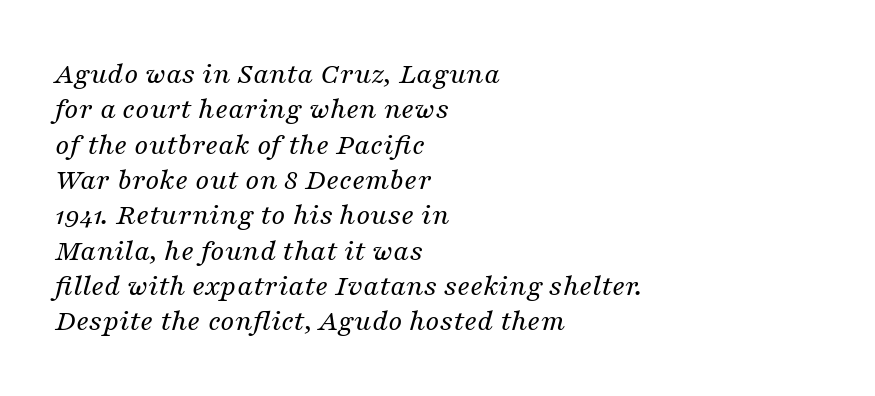
{"serif": "yes", "italic": "yes", "lean": "right", "slant_degrees": 16, "bold": "no", "weight": "regular", "width": "normal", "stroke_contrast": "medium", "x_height": "medium", "monospaced": "no", "underline": "no", "align": "left", "line_spacing": "tight", "line_spacing_ratio": 1.14, "letter_spacing": "normal", "letter_spacing_em": 0.0, "glyph_px": 31}
